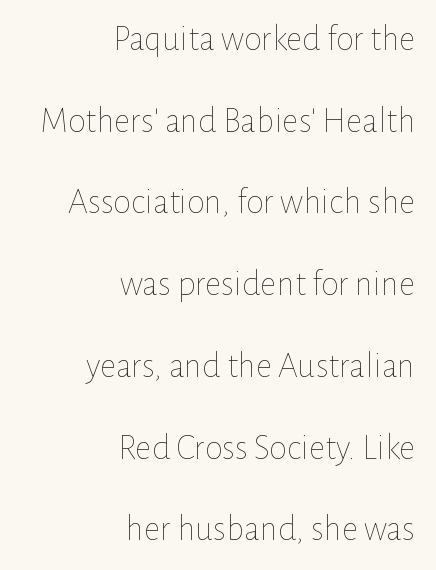
Q: Is the text bold? A: No.
Q: Is the text italic (slanted)? A: No, it is upright.
Q: Is the text underlined? A: No.
Q: How is the paragraph aligned? A: Right-aligned.
Q: Is the spacing between letters normal or unusually wide? A: Normal.
Q: Is the spacing between lines tight, normal or loose? A: Loose.
Q: Width (condensed, normal, or wide)? A: Normal.
Q: Stroke contrast? A: Low.
Q: x-height? A: Medium.
Q: Monospaced? A: No.
